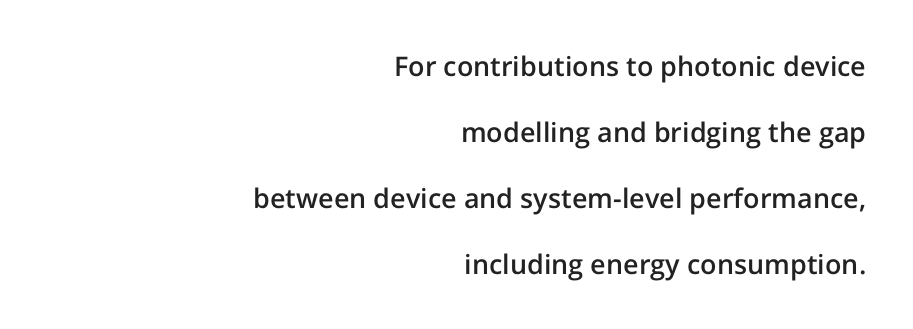
{"italic": "no", "bold": "semi", "underline": "no", "align": "right", "line_spacing": "loose", "line_spacing_ratio": 2.44, "letter_spacing": "normal", "letter_spacing_em": 0.0, "glyph_px": 27}
